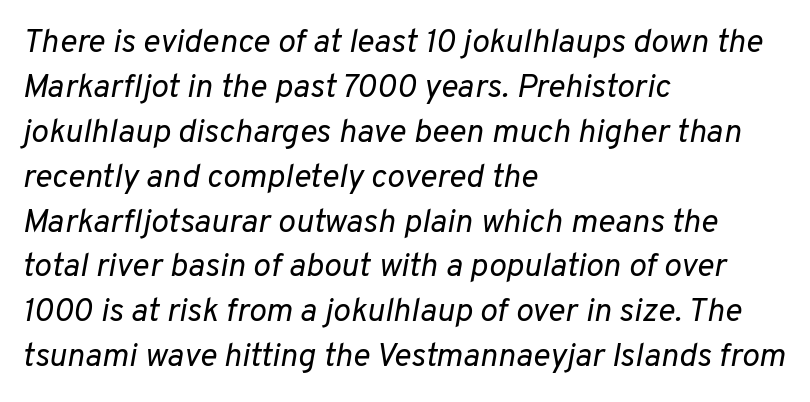
{"italic": "yes", "lean": "right", "slant_degrees": 10, "bold": "no", "weight": "regular", "width": "normal", "stroke_contrast": "low", "x_height": "medium", "monospaced": "no", "underline": "no", "align": "left", "line_spacing": "normal", "line_spacing_ratio": 1.36, "letter_spacing": "normal", "letter_spacing_em": 0.0, "glyph_px": 33}
